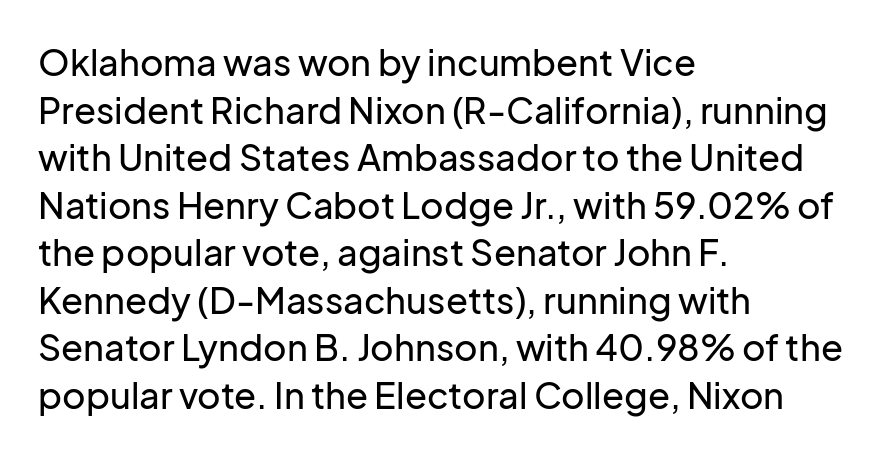
Q: Is the text italic (slanted)? A: No, it is upright.
Q: Is the typeface a serif or a sans-serif typeface? A: Sans-serif.
Q: Is the text underlined? A: No.
Q: How is the paragraph aligned? A: Left-aligned.
Q: Is the spacing between letters normal or unusually wide? A: Normal.
Q: Is the spacing between lines tight, normal or loose? A: Normal.
Q: Width (condensed, normal, or wide)? A: Normal.
Q: Stroke contrast? A: Low.
Q: x-height? A: Medium.
Q: Monospaced? A: No.
